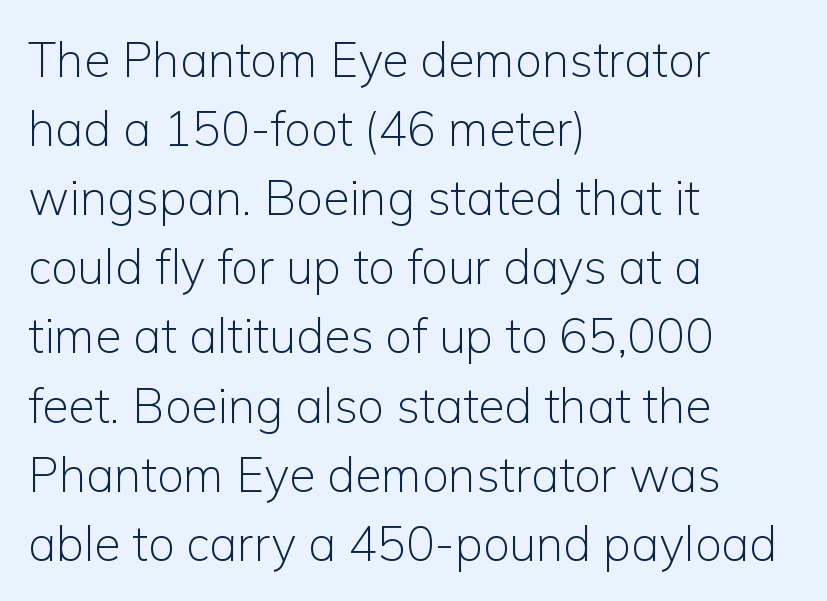
{"serif": "no", "italic": "no", "bold": "no", "weight": "light", "width": "normal", "stroke_contrast": "low", "x_height": "medium", "monospaced": "no", "underline": "no", "align": "left", "line_spacing": "normal", "line_spacing_ratio": 1.44, "letter_spacing": "normal", "letter_spacing_em": 0.0, "glyph_px": 48}
